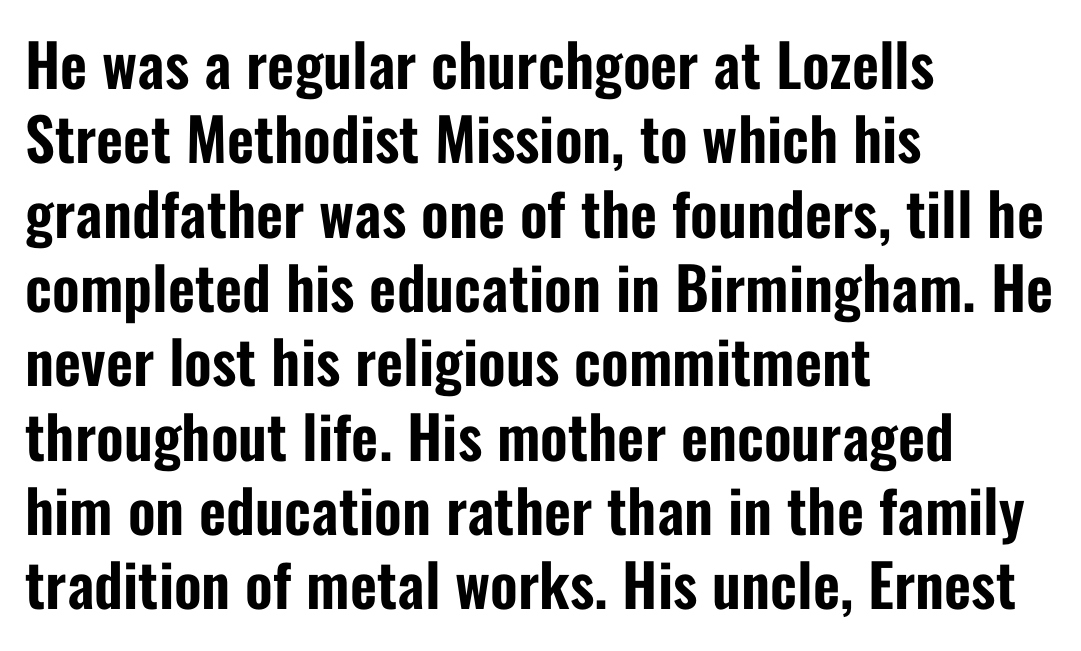
The image shows 59 px condensed sans-serif type, upright; set left-aligned, normal line spacing (1.26x), normal letter spacing, not underlined; low stroke contrast and a medium x-height.
